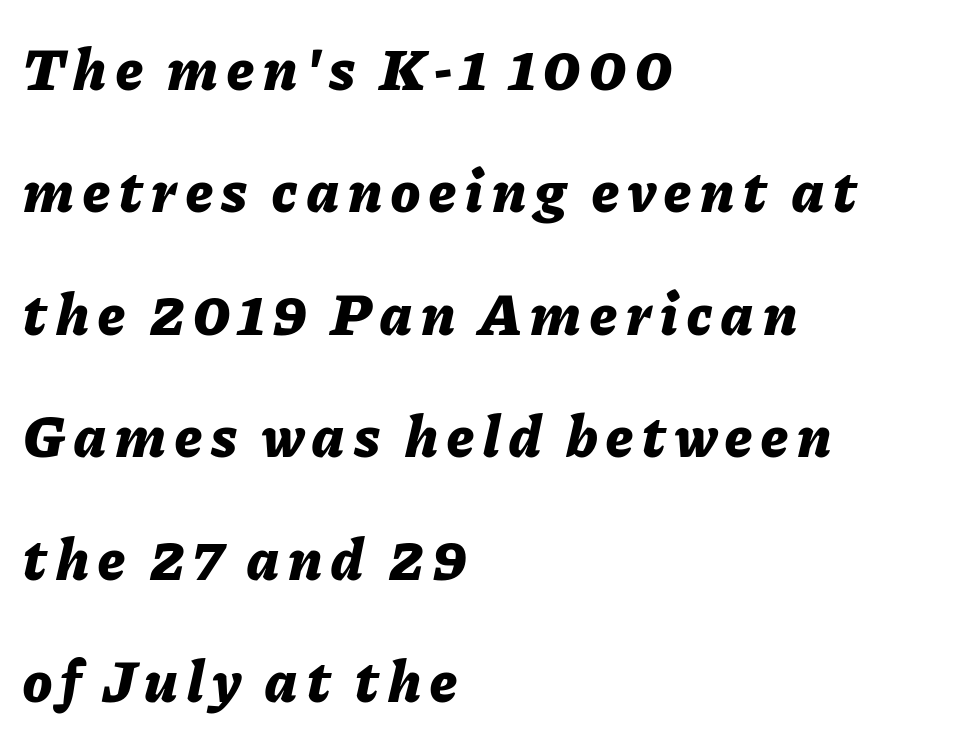
Q: Is the text bold? A: Yes.
Q: Is the text italic (slanted)? A: Yes, it leans right by about 11 degrees.
Q: Is the text underlined? A: No.
Q: How is the paragraph aligned? A: Left-aligned.
Q: Is the spacing between lines tight, normal or loose? A: Loose.
Q: Width (condensed, normal, or wide)? A: Normal.
Q: Stroke contrast? A: Low.
Q: x-height? A: Medium.
Q: Monospaced? A: No.
